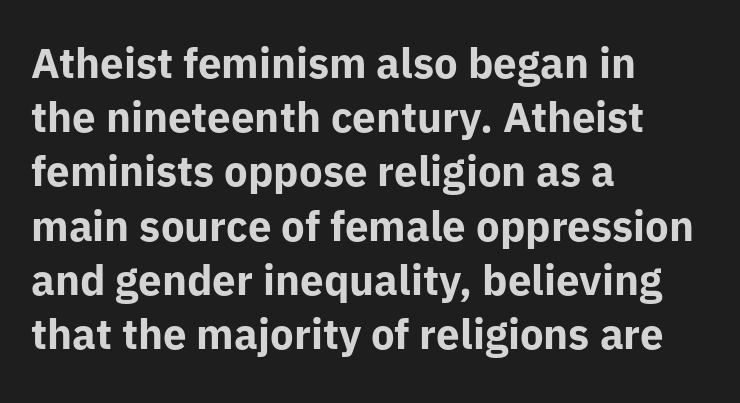
{"serif": "no", "italic": "no", "bold": "yes", "weight": "bold", "width": "normal", "stroke_contrast": "low", "x_height": "medium", "monospaced": "no", "underline": "no", "align": "left", "line_spacing": "normal", "line_spacing_ratio": 1.29, "letter_spacing": "normal", "letter_spacing_em": 0.0, "glyph_px": 42}
